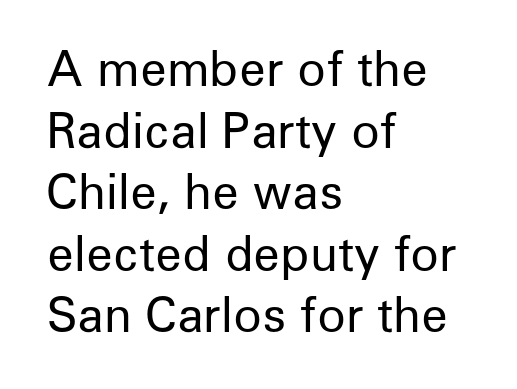
The rendering uses natural spacing where letterforms have individual widths. The axis of the letterforms is exactly vertical. A light-to-regular cut is what we see here. A normal amount of white space separates one row of letters from the next. Nothing unusual about the tracking: characters are spaced as the font intends.
